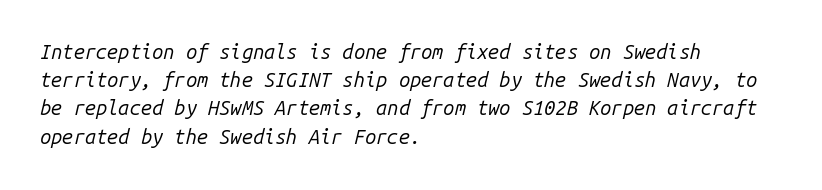
The gaps between neighbouring characters are ordinary and unremarkable. The words here are not underlined. Does the copy run flush right? No — it runs flush left. Vertical spacing — default. Designer's note — italics engaged. Vertical stems look standard width or narrower in stroke.
